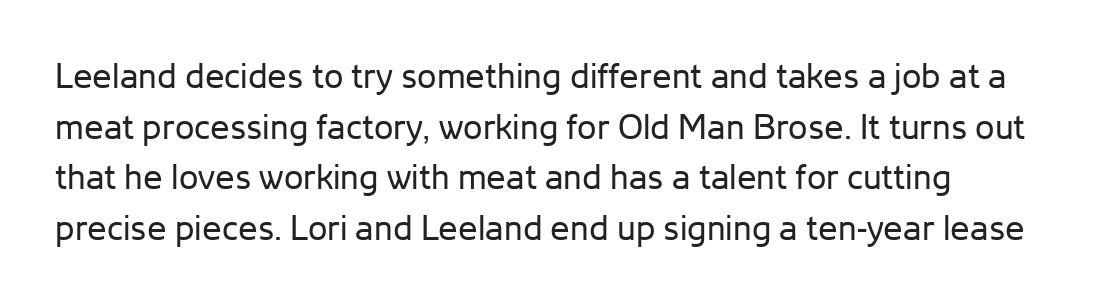
Q: Is the text bold? A: No.
Q: Is the text italic (slanted)? A: No, it is upright.
Q: Is the typeface a serif or a sans-serif typeface? A: Sans-serif.
Q: Is the text underlined? A: No.
Q: Is the spacing between letters normal or unusually wide? A: Normal.
Q: Is the spacing between lines tight, normal or loose? A: Normal.
Q: Width (condensed, normal, or wide)? A: Normal.
Q: Stroke contrast? A: Low.
Q: x-height? A: Medium.
Q: Monospaced? A: No.
